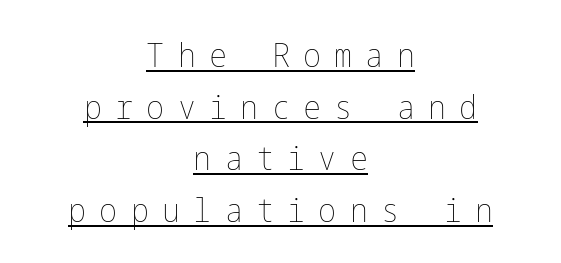
The image shows 34 px thin, condensed type, upright; set centered, normal line spacing (1.52x), unusually wide letter spacing (+0.39 em), underlined; low stroke contrast and a medium x-height.
